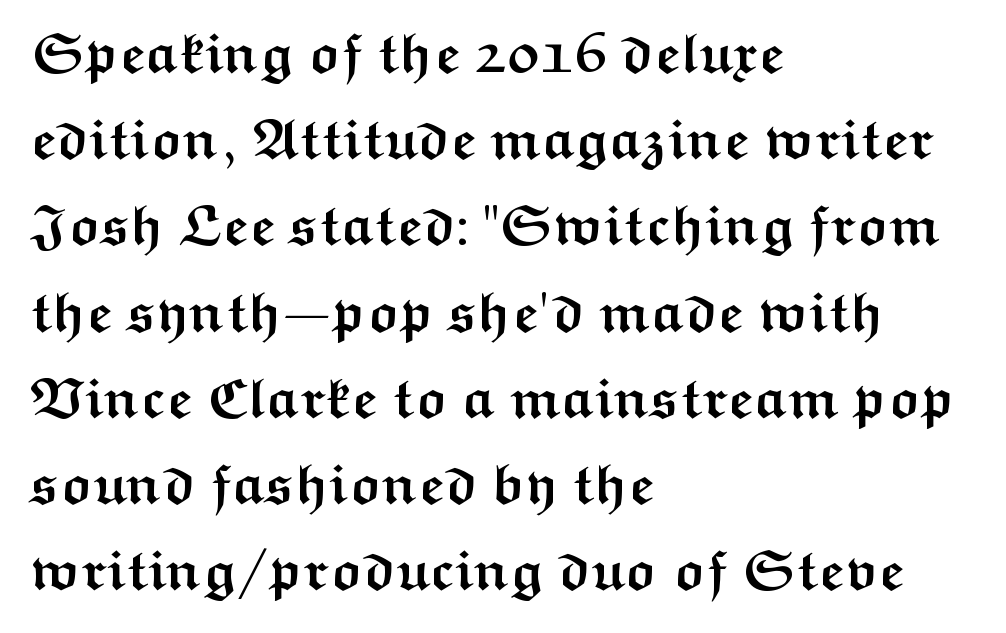
The image shows 56 px semibold, wide sans-serif type, upright; set left-aligned, normal line spacing (1.54x), normal letter spacing, not underlined; medium stroke contrast and a medium x-height.
